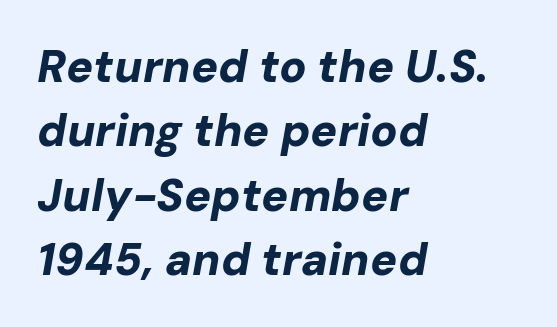
The image shows 45 px bold type, italic (leaning right); set left-aligned, normal line spacing (1.43x), normal letter spacing, not underlined; low stroke contrast and a medium x-height.
